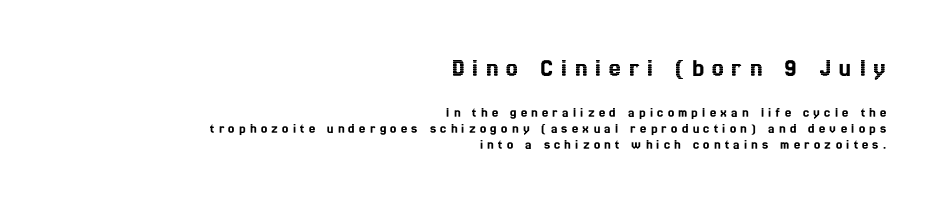
{"italic": "no", "underline": "no", "align": "right", "line_spacing": "tight", "line_spacing_ratio": 1.14, "letter_spacing": "wide", "letter_spacing_em": 0.31, "larger_block": "first", "size_ratio": 1.86, "glyph_px": 26}
